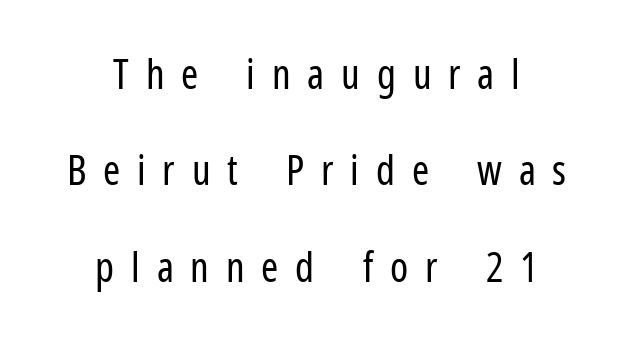
This rendering widens character spacing well past its baseline value. This sample trades compactness for vertical openness between lines. I'd call this a sans setting — the letters go barefoot. Heaviness? Minimal to ordinary, like unemphasized prose.
